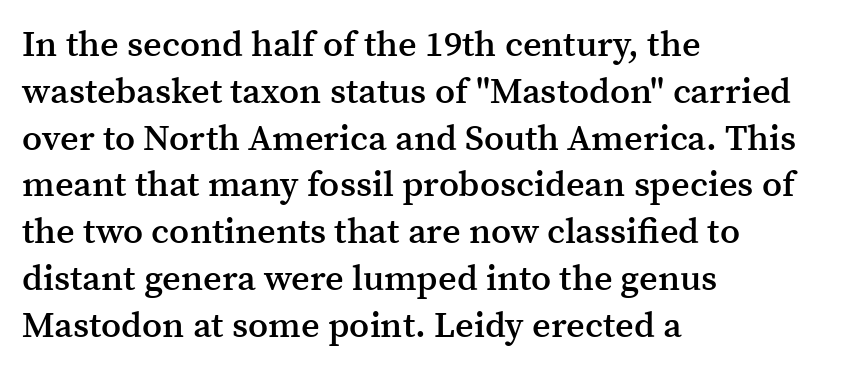
{"serif": "yes", "italic": "no", "bold": "semi", "weight": "semibold", "width": "normal", "stroke_contrast": "medium", "x_height": "medium", "monospaced": "no", "underline": "no", "align": "left", "line_spacing": "normal", "line_spacing_ratio": 1.3, "letter_spacing": "normal", "letter_spacing_em": 0.0, "glyph_px": 36}
